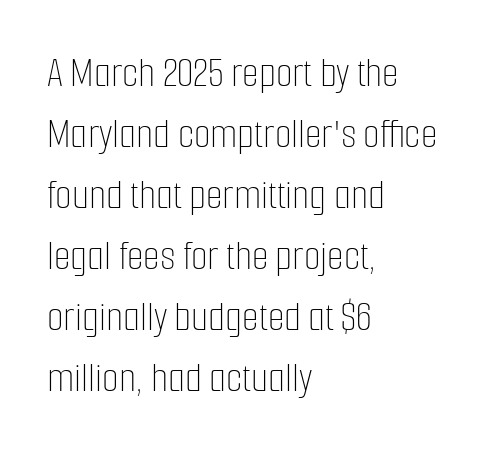
The type sits square on the baseline with zero lean. A typesetter would call this zero additional tracking. Descenders hang freely into open space. Notice how descenders clear the ascenders below comfortably — that's standard leading. The characters are drawn with everyday or finer stroke widths. Line starts are locked; line ends wander.
